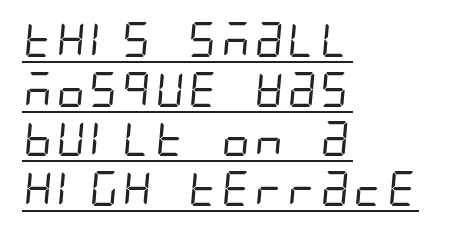
The image shows 35 px regular-weight, condensed sans-serif type; set left-aligned, normal line spacing (1.42x), normal letter spacing, underlined; low stroke contrast and a large x-height.
